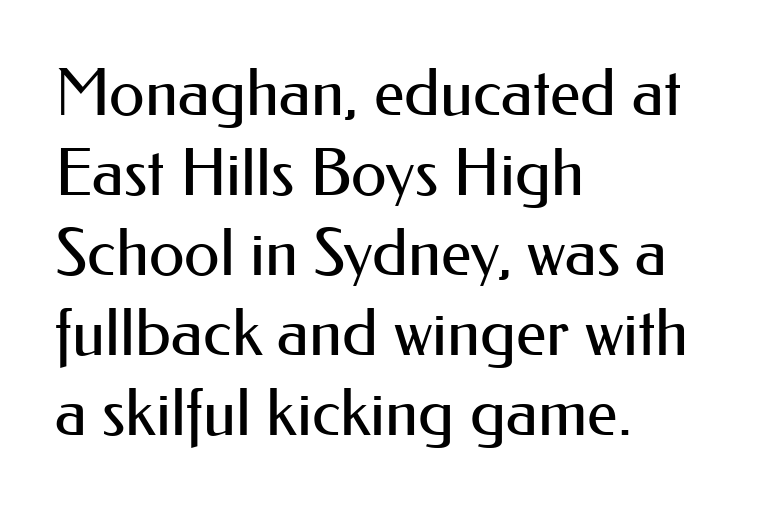
Q: Is the text bold? A: No.
Q: Is the text italic (slanted)? A: No, it is upright.
Q: Is the typeface a serif or a sans-serif typeface? A: Sans-serif.
Q: Is the text underlined? A: No.
Q: How is the paragraph aligned? A: Left-aligned.
Q: Is the spacing between letters normal or unusually wide? A: Normal.
Q: Width (condensed, normal, or wide)? A: Normal.
Q: Stroke contrast? A: Medium.
Q: x-height? A: Small.
Q: Monospaced? A: No.
